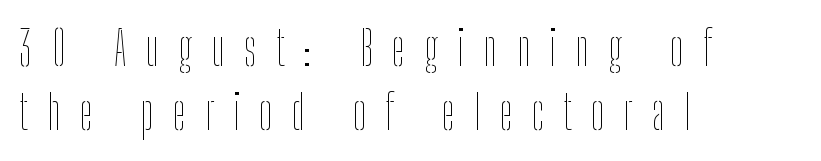
{"italic": "no", "bold": "no", "weight": "thin", "width": "condensed", "stroke_contrast": "low", "x_height": "medium", "monospaced": "no", "underline": "no", "align": "left", "line_spacing": "normal", "line_spacing_ratio": 1.37, "letter_spacing": "wide", "letter_spacing_em": 0.41, "glyph_px": 47}
